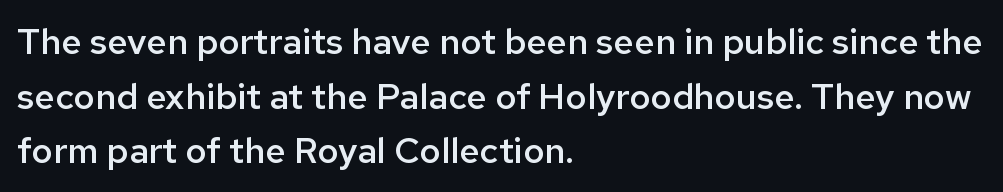
The image shows 36 px semibold sans-serif type, upright; set left-aligned, normal line spacing (1.52x), normal letter spacing, not underlined; low stroke contrast and a medium x-height.
